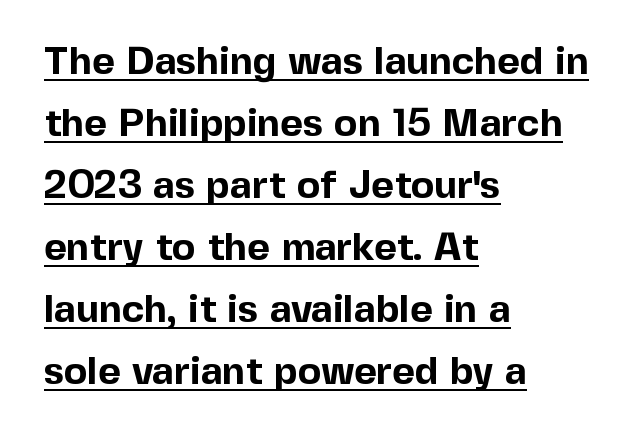
Summary of vertical rhythm: regular, with standard interline spacing. Stroke thickness is high; the sample reads as a true bold. The horizontal fit of the characters is conventional and even. This sample has the flowing, uneven cadence of proportional lettering. The sample's only ornament is a line tracing under the words.
